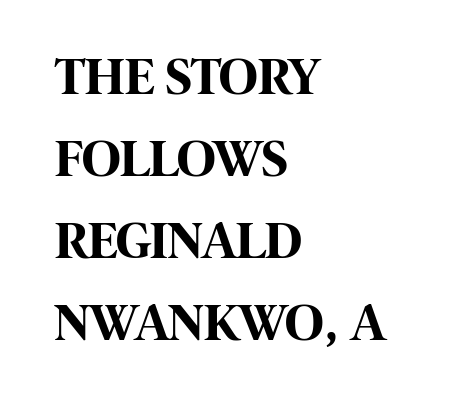
{"serif": "no", "italic": "no", "bold": "yes", "weight": "bold", "width": "condensed", "stroke_contrast": "high", "x_height": "large", "monospaced": "no", "underline": "no", "align": "left", "line_spacing": "normal", "line_spacing_ratio": 1.55, "letter_spacing": "normal", "letter_spacing_em": 0.0, "glyph_px": 53}
